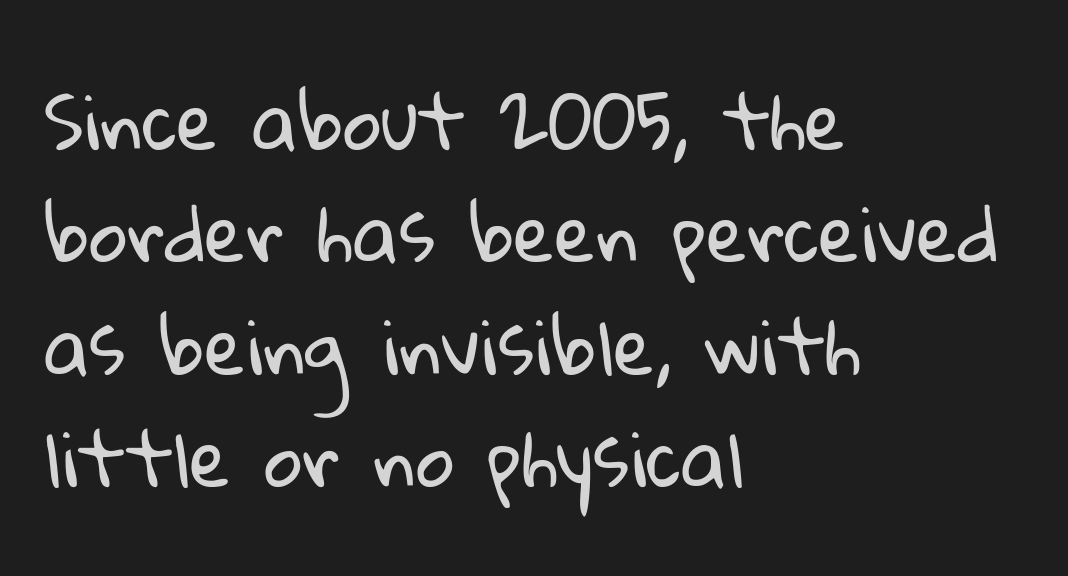
Whoever set this chose a conventional vertical rhythm. In CSS terms this would be text-align: left. Stems here are at most as thick as an everyday book face. Descenders are the only things crossing below the line. The rendering keeps characters at their native spacing. Is this a fixed-width face? No — the glyphs have proportional, varying widths.
